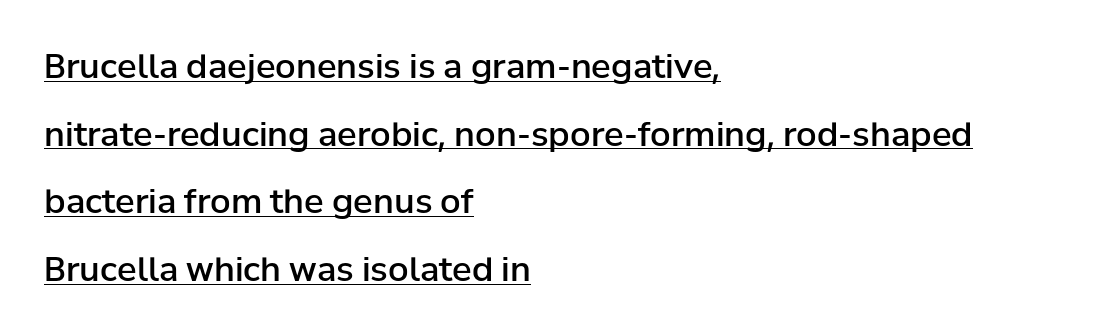
Slightly chunky letters — semibold, I'd say, not full bold. You could not count columns in this text — the font is proportionally spaced. Quick note: interline space is abundant. The horizontal fit of the characters is conventional and even. Compared with undecorated copy, this sample adds a rule below the words. The glyphs in this specimen are sans serif.
